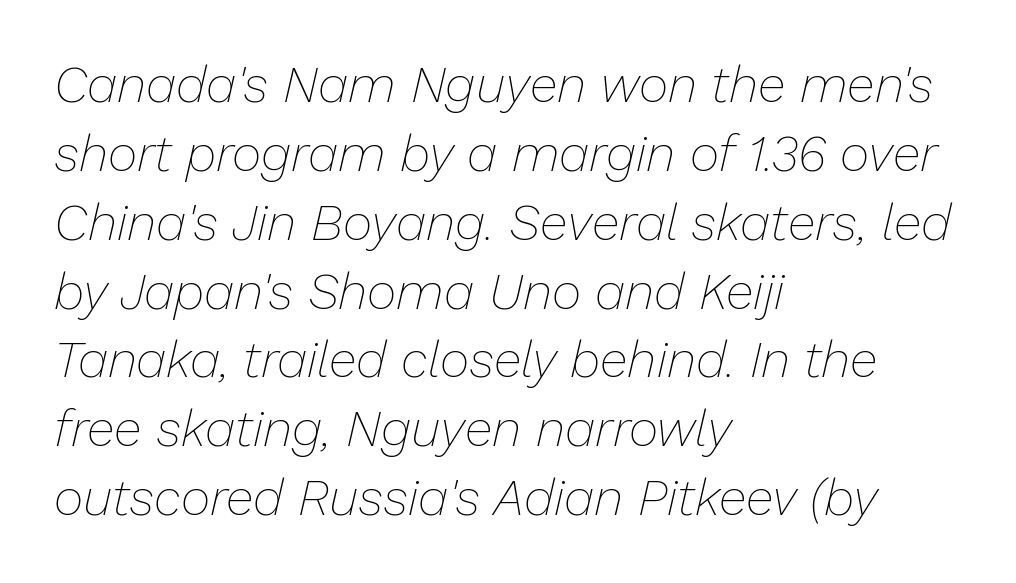
{"italic": "yes", "lean": "right", "slant_degrees": 13, "bold": "no", "weight": "thin", "width": "normal", "stroke_contrast": "low", "x_height": "medium", "monospaced": "no", "underline": "no", "align": "left", "line_spacing": "normal", "line_spacing_ratio": 1.35, "letter_spacing": "normal", "letter_spacing_em": 0.0, "glyph_px": 51}
